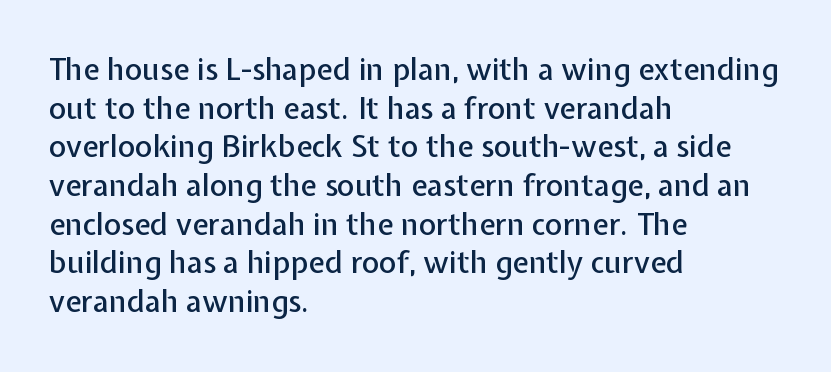
Q: Is the text italic (slanted)? A: No, it is upright.
Q: Is the typeface a serif or a sans-serif typeface? A: Sans-serif.
Q: Is the text underlined? A: No.
Q: How is the paragraph aligned? A: Left-aligned.
Q: Is the spacing between letters normal or unusually wide? A: Normal.
Q: Is the spacing between lines tight, normal or loose? A: Normal.
Q: Width (condensed, normal, or wide)? A: Normal.
Q: Stroke contrast? A: Low.
Q: x-height? A: Medium.
Q: Monospaced? A: No.
